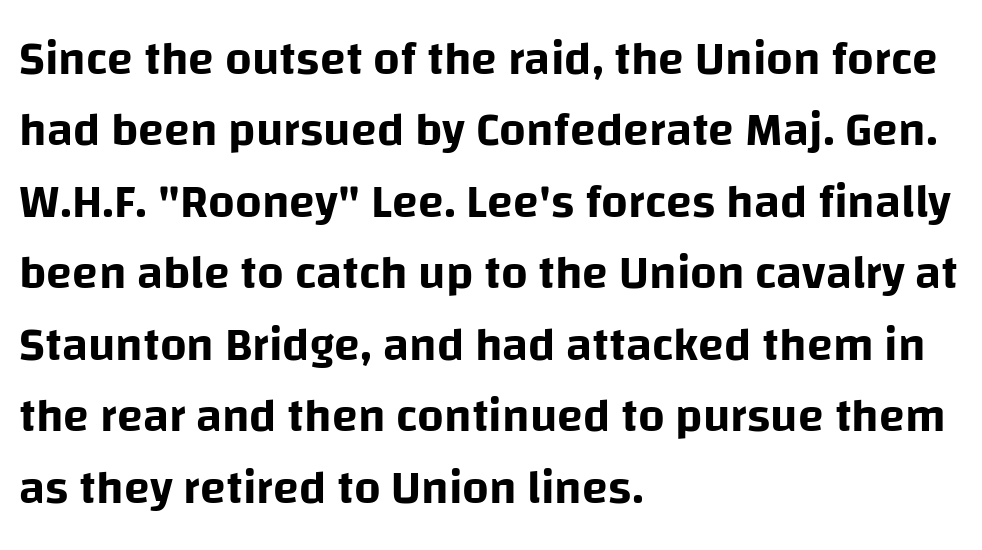
{"serif": "no", "italic": "no", "width": "normal", "stroke_contrast": "low", "x_height": "large", "monospaced": "no", "underline": "no", "align": "left", "line_spacing": "normal", "line_spacing_ratio": 1.52, "letter_spacing": "normal", "letter_spacing_em": 0.0, "glyph_px": 47}
